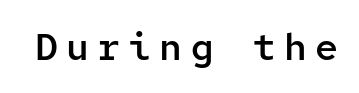
Q: Is the text bold? A: Semi-bold.
Q: Is the text italic (slanted)? A: No, it is upright.
Q: Is the typeface a serif or a sans-serif typeface? A: Sans-serif.
Q: Is the text underlined? A: No.
Q: Is the spacing between letters normal or unusually wide? A: Unusually wide.
Q: Width (condensed, normal, or wide)? A: Normal.
Q: Stroke contrast? A: Low.
Q: x-height? A: Medium.
Q: Monospaced? A: Yes.
